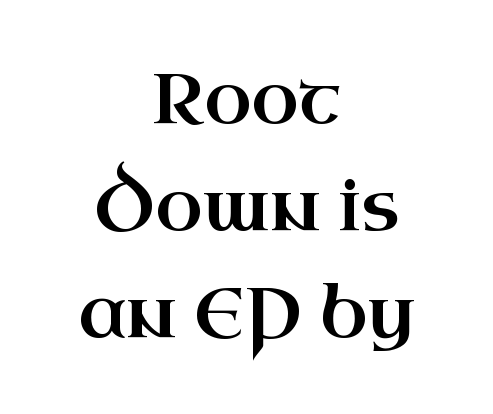
The image shows 69 px wide serif type, upright; set centered, normal line spacing (1.55x), normal letter spacing, not underlined; high stroke contrast and a small x-height.
